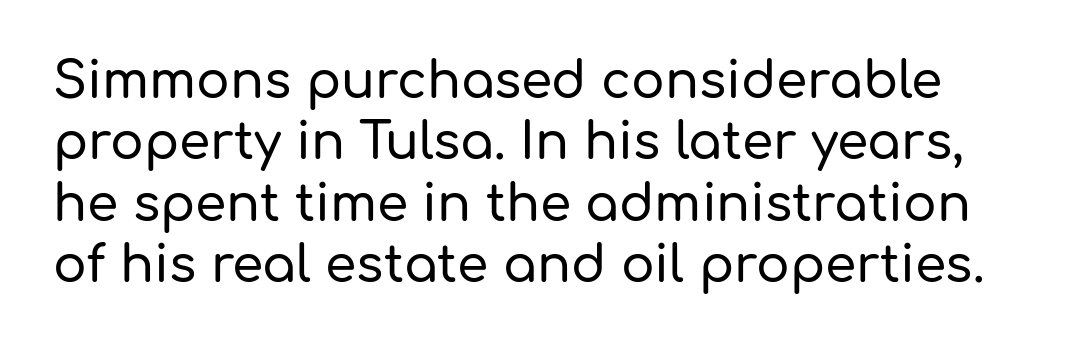
{"serif": "no", "italic": "no", "width": "normal", "stroke_contrast": "low", "x_height": "medium", "monospaced": "no", "underline": "no", "line_spacing_ratio": 1.23, "letter_spacing": "normal", "letter_spacing_em": 0.0, "glyph_px": 50}
